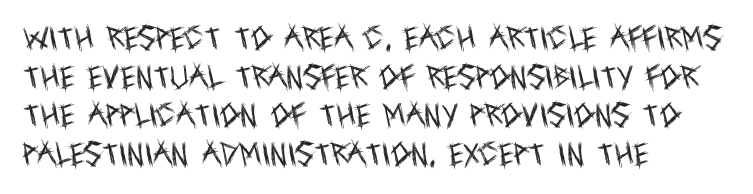
Q: Is the text bold? A: No.
Q: Is the text italic (slanted)? A: No, it is upright.
Q: Is the text underlined? A: No.
Q: How is the paragraph aligned? A: Left-aligned.
Q: Is the spacing between letters normal or unusually wide? A: Normal.
Q: Is the spacing between lines tight, normal or loose? A: Normal.
